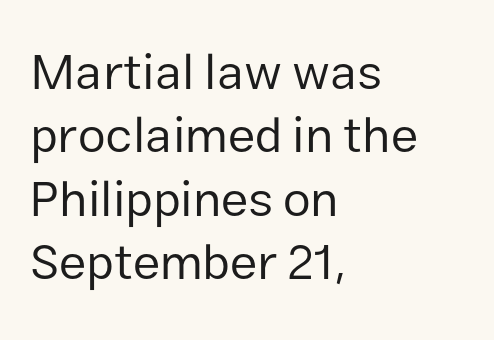
The image shows 50 px regular-weight sans-serif type, upright; set left-aligned, normal line spacing (1.27x), normal letter spacing, not underlined; low stroke contrast and a medium x-height.
